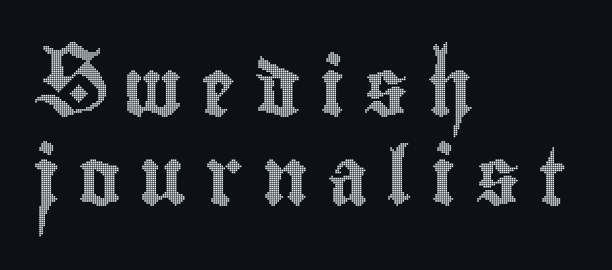
The image shows 57 px condensed type, upright; set left-aligned, normal line spacing (1.56x), unusually wide letter spacing (+0.33 em), not underlined; a small x-height.
